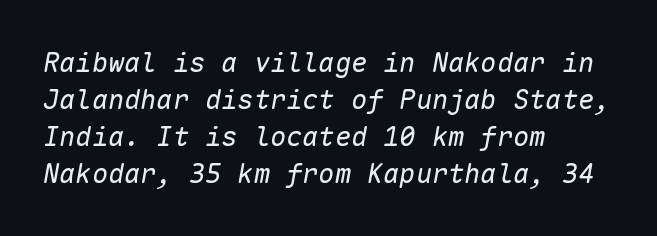
{"italic": "yes", "lean": "right", "slant_degrees": 10, "bold": "no", "underline": "no", "align": "left", "line_spacing": "normal", "line_spacing_ratio": 1.37, "letter_spacing": "normal", "letter_spacing_em": 0.0, "glyph_px": 27}
